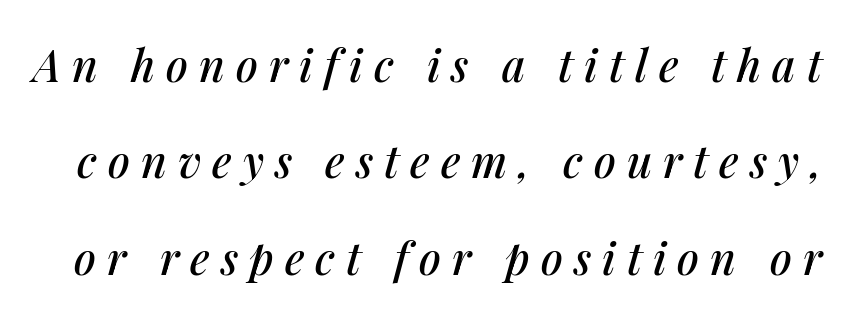
Spacing between characters has been opened up far beyond the box default. The lines are spread far apart with generous leading. The foot of each line stays bare and open. Here the designer chose a conventional face with non-uniform glyph widths. Italic? Definitely — the glyphs are oblique.
